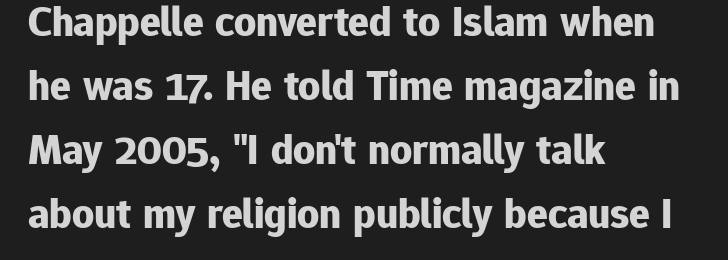
Letter spacing: default. Evenly set lines give the paragraph a standard silhouette. The face used here has the dense, thick strokes of a bold. Unlike a traditional serif, this face leaves its strokes unadorned.
